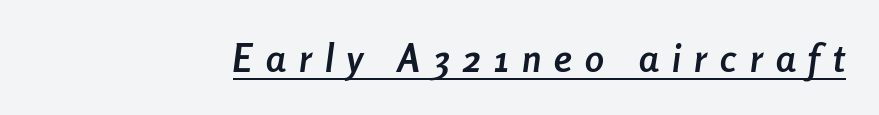
The image shows 38 px semibold, condensed type, italic (leaning right); set unusually wide letter spacing (+0.35 em), underlined; low stroke contrast and a medium x-height.
